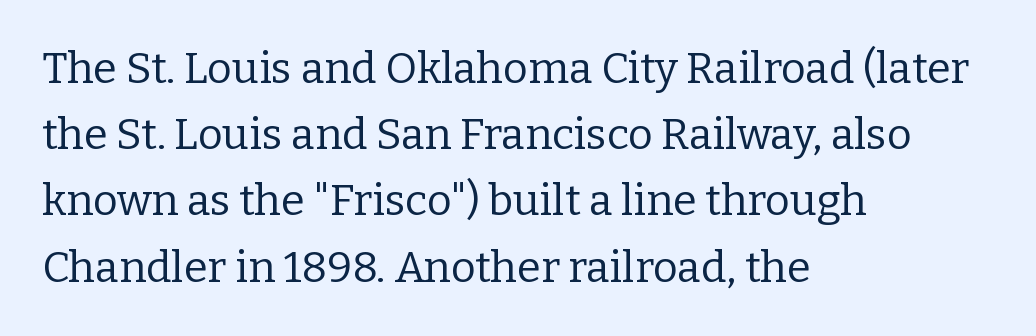
Q: Is the text bold? A: No.
Q: Is the text italic (slanted)? A: No, it is upright.
Q: Is the typeface a serif or a sans-serif typeface? A: Serif.
Q: Is the text underlined? A: No.
Q: How is the paragraph aligned? A: Left-aligned.
Q: Is the spacing between letters normal or unusually wide? A: Normal.
Q: Is the spacing between lines tight, normal or loose? A: Normal.
Q: Width (condensed, normal, or wide)? A: Normal.
Q: Stroke contrast? A: Low.
Q: x-height? A: Medium.
Q: Monospaced? A: No.
